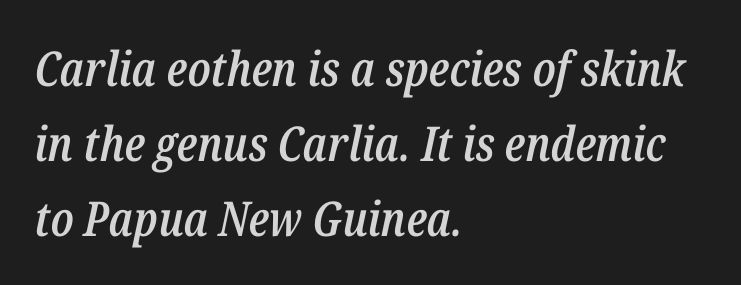
Q: Is the text bold? A: Semi-bold.
Q: Is the text italic (slanted)? A: Yes, it leans right by about 12 degrees.
Q: Is the text underlined? A: No.
Q: How is the paragraph aligned? A: Left-aligned.
Q: Is the spacing between letters normal or unusually wide? A: Normal.
Q: Is the spacing between lines tight, normal or loose? A: Normal.
Q: Width (condensed, normal, or wide)? A: Condensed.
Q: Stroke contrast? A: Low.
Q: x-height? A: Medium.
Q: Monospaced? A: No.
